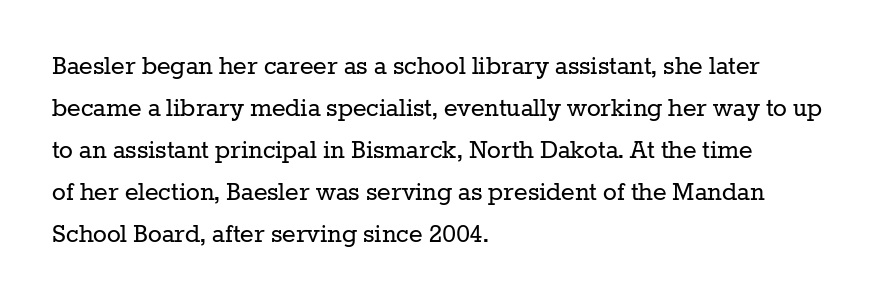
The image shows 29 px regular-weight serif type, upright; set left-aligned, normal line spacing (1.45x), normal letter spacing, not underlined; low stroke contrast and a medium x-height.
